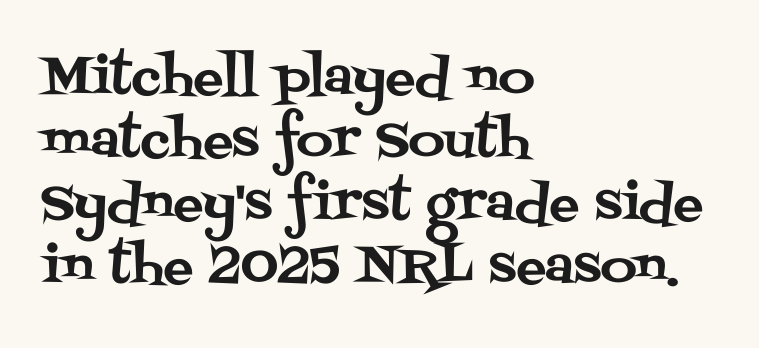
{"serif": "yes", "italic": "no", "width": "normal", "stroke_contrast": "medium", "x_height": "large", "monospaced": "no", "underline": "no", "align": "left", "line_spacing": "normal", "line_spacing_ratio": 1.26, "letter_spacing": "normal", "letter_spacing_em": 0.0, "glyph_px": 50}
